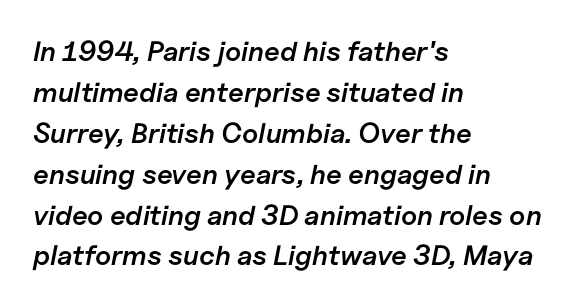
Q: Is the text bold? A: Semi-bold.
Q: Is the text italic (slanted)? A: Yes, it leans right by about 11 degrees.
Q: Is the text underlined? A: No.
Q: How is the paragraph aligned? A: Left-aligned.
Q: Is the spacing between letters normal or unusually wide? A: Normal.
Q: Is the spacing between lines tight, normal or loose? A: Normal.
Q: Width (condensed, normal, or wide)? A: Normal.
Q: Stroke contrast? A: Low.
Q: x-height? A: Medium.
Q: Monospaced? A: No.
